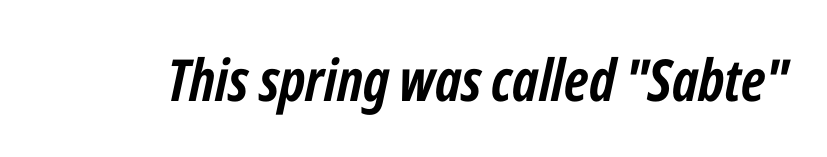
{"italic": "yes", "lean": "right", "slant_degrees": 12, "bold": "yes", "weight": "semibold", "width": "condensed", "stroke_contrast": "low", "x_height": "medium", "monospaced": "no", "underline": "no", "letter_spacing": "normal", "letter_spacing_em": 0.0, "glyph_px": 58}
